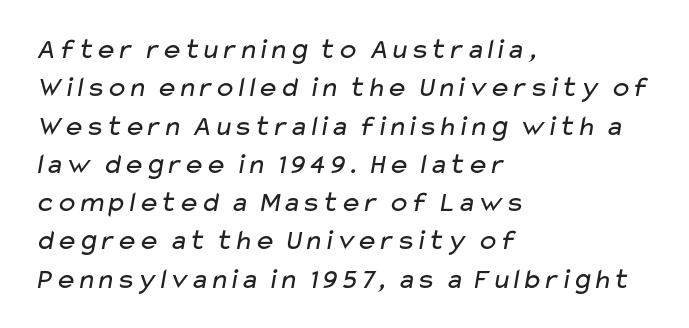
The image shows 29 px regular-weight, wide sans-serif type; set left-aligned, normal line spacing (1.32x), normal letter spacing, not underlined; low stroke contrast and a medium x-height.
